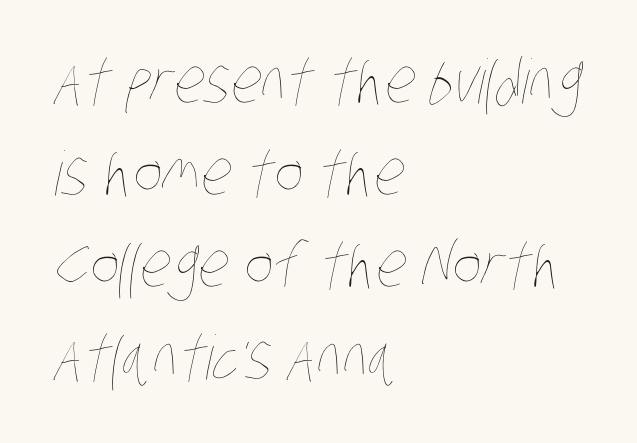
The image shows 61 px thin, condensed type; set left-aligned, normal line spacing (1.51x), normal letter spacing, not underlined; low stroke contrast and a large x-height.
